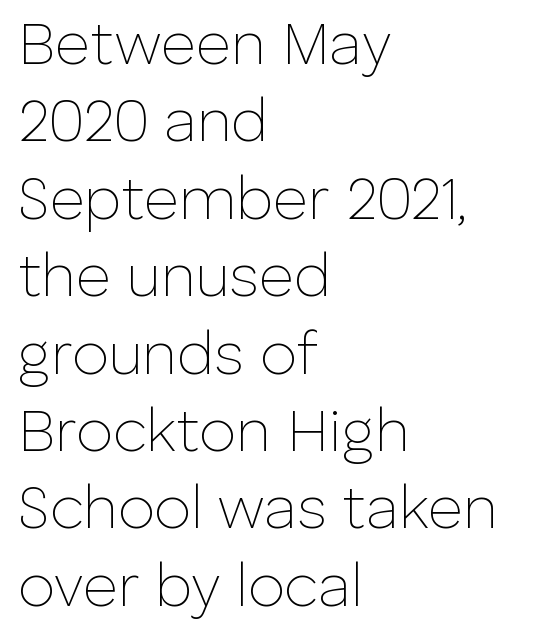
{"serif": "no", "italic": "no", "bold": "no", "weight": "thin", "width": "normal", "stroke_contrast": "low", "x_height": "medium", "monospaced": "no", "underline": "no", "align": "left", "line_spacing": "normal", "line_spacing_ratio": 1.29, "letter_spacing": "normal", "letter_spacing_em": 0.0, "glyph_px": 60}
